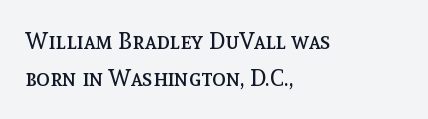
Q: Is the text bold? A: No.
Q: Is the text italic (slanted)? A: No, it is upright.
Q: Is the text underlined? A: No.
Q: How is the paragraph aligned? A: Left-aligned.
Q: Is the spacing between letters normal or unusually wide? A: Normal.
Q: Is the spacing between lines tight, normal or loose? A: Normal.
